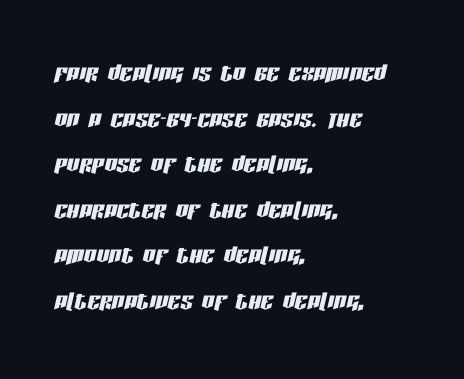
Q: Is the text italic (slanted)? A: Yes, it leans right by about 13 degrees.
Q: Is the text underlined? A: No.
Q: How is the paragraph aligned? A: Left-aligned.
Q: Is the spacing between letters normal or unusually wide? A: Normal.
Q: Is the spacing between lines tight, normal or loose? A: Normal.
Q: Width (condensed, normal, or wide)? A: Condensed.
Q: Stroke contrast? A: Low.
Q: x-height? A: Large.
Q: Monospaced? A: No.
